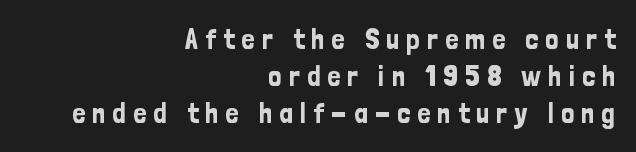
The image shows 29 px condensed sans-serif type, upright; set right-aligned, normal line spacing (1.28x), unusually wide letter spacing (+0.25 em), not underlined; low stroke contrast and a medium x-height.
